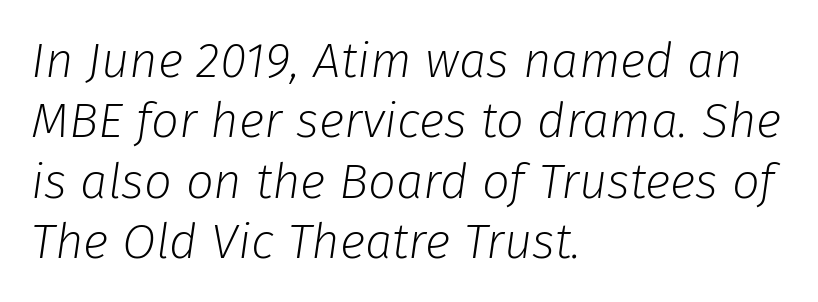
{"italic": "yes", "lean": "right", "slant_degrees": 8, "bold": "no", "weight": "light", "width": "normal", "stroke_contrast": "low", "x_height": "medium", "monospaced": "no", "underline": "no", "align": "left", "line_spacing_ratio": 1.23, "letter_spacing": "normal", "letter_spacing_em": 0.0, "glyph_px": 49}
